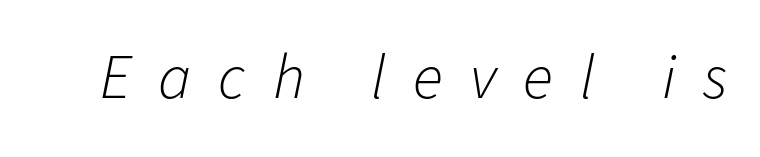
Yep, that's italic — everything's leaning. The letterforms stand isolated, each surrounded by extra space. Is this a fixed-width face? No — the glyphs have proportional, varying widths. Bare-footed words on every line. Counters stay open thanks to moderate or lighter strokes.
